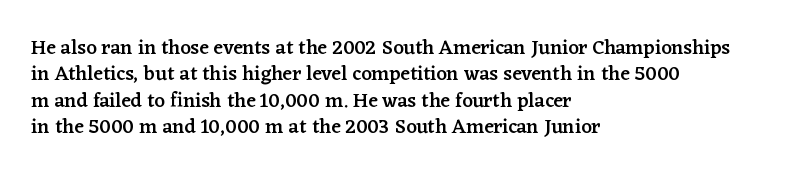
Q: Is the text bold? A: Semi-bold.
Q: Is the text italic (slanted)? A: No, it is upright.
Q: Is the text underlined? A: No.
Q: How is the paragraph aligned? A: Left-aligned.
Q: Is the spacing between letters normal or unusually wide? A: Normal.
Q: Is the spacing between lines tight, normal or loose? A: Normal.
